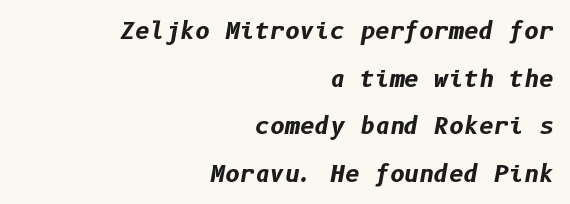
Q: Is the text bold? A: Yes.
Q: Is the text italic (slanted)? A: Yes, it leans right by about 10 degrees.
Q: Is the text underlined? A: No.
Q: How is the paragraph aligned? A: Right-aligned.
Q: Is the spacing between letters normal or unusually wide? A: Normal.
Q: Is the spacing between lines tight, normal or loose? A: Loose.
